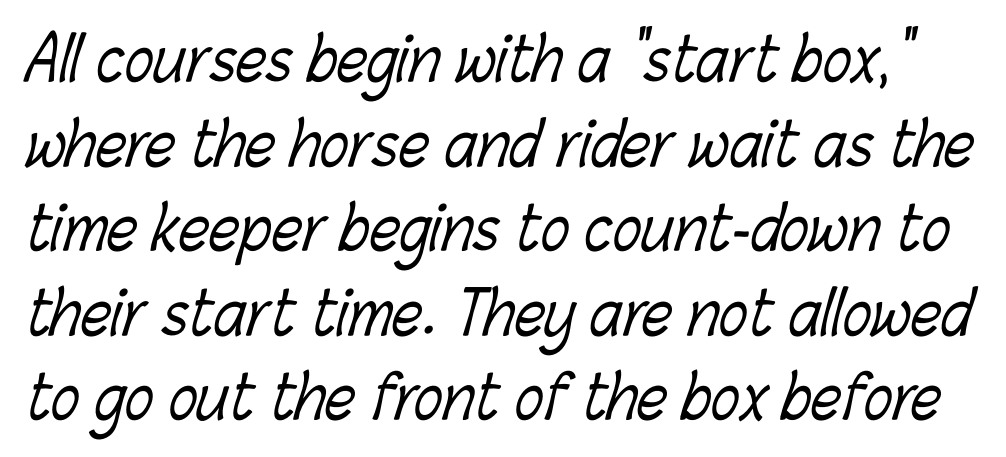
A typesetter would call this proportional, since set widths differ per character. Glance below the letters and you will spot only blank space. A light-to-regular cut is what we see here. The type is set solid horizontally, with unmodified tracking. Is there much room between lines? A standard amount, neither cramped nor airy.
